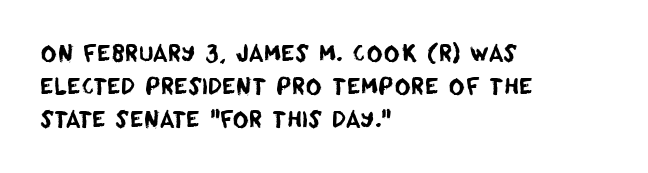
The image shows 22 px text type; set left-aligned, normal line spacing (1.51x), normal letter spacing, not underlined.
